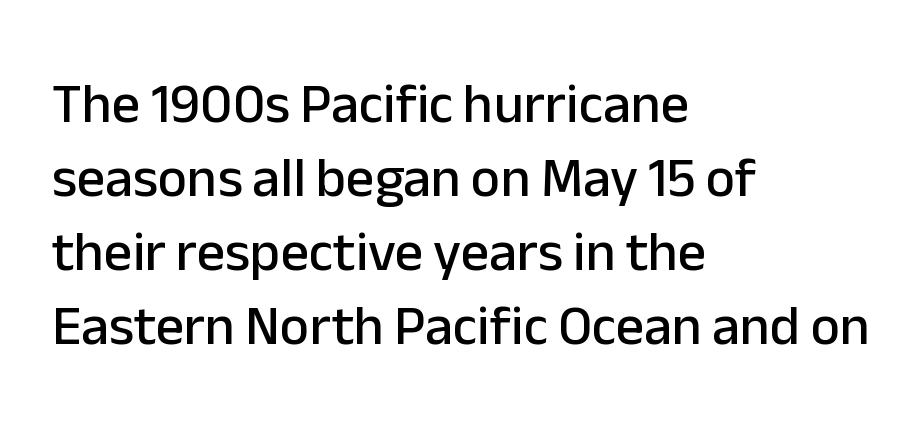
Q: Is the text italic (slanted)? A: No, it is upright.
Q: Is the typeface a serif or a sans-serif typeface? A: Sans-serif.
Q: Is the text underlined? A: No.
Q: How is the paragraph aligned? A: Left-aligned.
Q: Is the spacing between letters normal or unusually wide? A: Normal.
Q: Is the spacing between lines tight, normal or loose? A: Normal.
Q: Width (condensed, normal, or wide)? A: Normal.
Q: Stroke contrast? A: Low.
Q: x-height? A: Medium.
Q: Monospaced? A: No.
